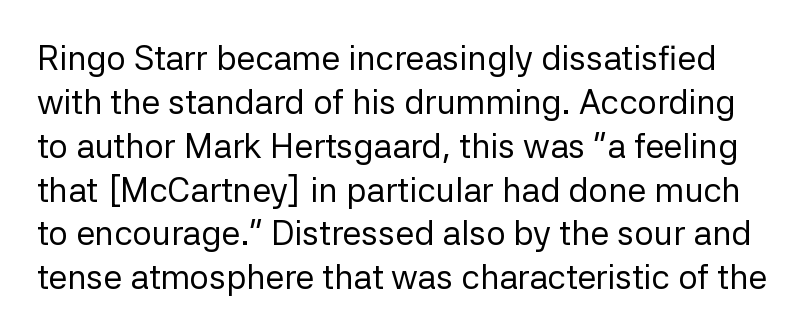
Q: Is the text bold? A: No.
Q: Is the text italic (slanted)? A: No, it is upright.
Q: Is the typeface a serif or a sans-serif typeface? A: Sans-serif.
Q: Is the text underlined? A: No.
Q: Is the spacing between letters normal or unusually wide? A: Normal.
Q: Is the spacing between lines tight, normal or loose? A: Normal.
Q: Width (condensed, normal, or wide)? A: Normal.
Q: Stroke contrast? A: Low.
Q: x-height? A: Medium.
Q: Monospaced? A: No.
